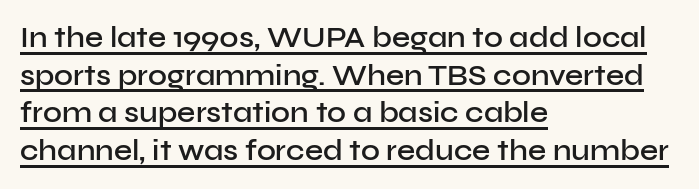
The image shows 29 px semibold sans-serif type, upright; set left-aligned, normal line spacing (1.3x), normal letter spacing, underlined; low stroke contrast and a medium x-height.
